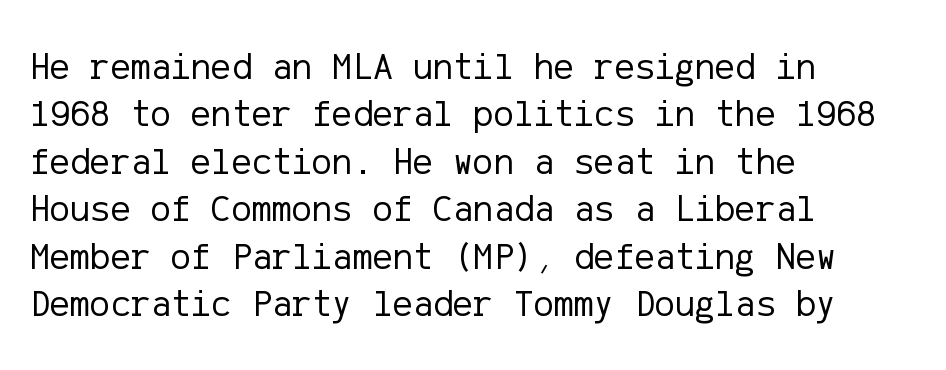
The image shows 38 px regular-weight sans-serif type, upright; set left-aligned, normal line spacing (1.25x), normal letter spacing, not underlined; low stroke contrast and a medium x-height.
